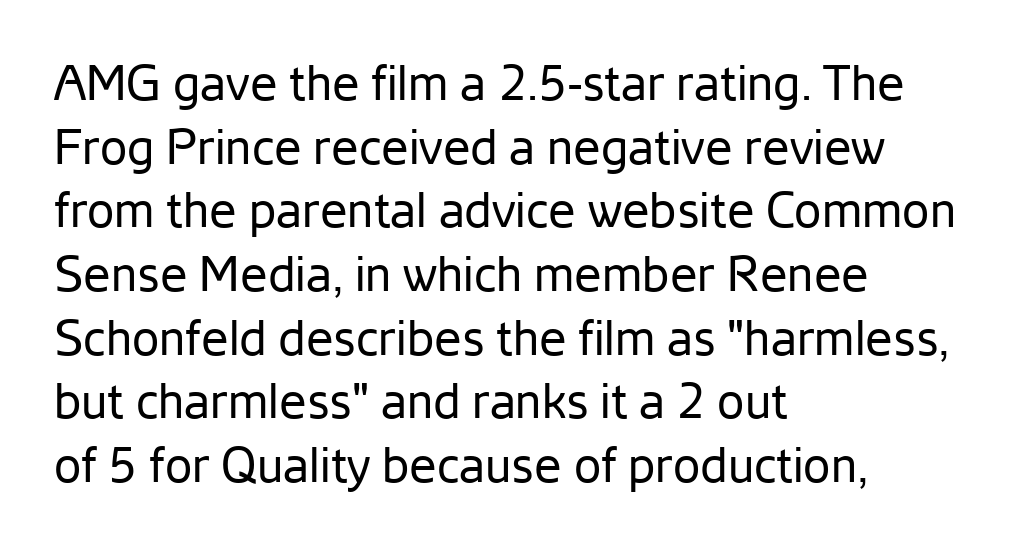
{"serif": "no", "italic": "no", "bold": "no", "weight": "regular", "width": "normal", "stroke_contrast": "low", "x_height": "medium", "monospaced": "no", "underline": "no", "align": "left", "line_spacing": "normal", "line_spacing_ratio": 1.3, "letter_spacing": "normal", "letter_spacing_em": 0.0, "glyph_px": 49}
